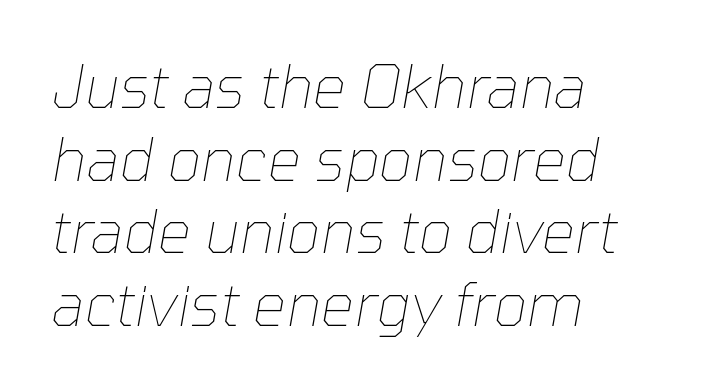
The image shows 59 px thin type, italic (leaning right); set left-aligned, line spacing 1.23x, normal letter spacing, not underlined; low stroke contrast and a medium x-height.
